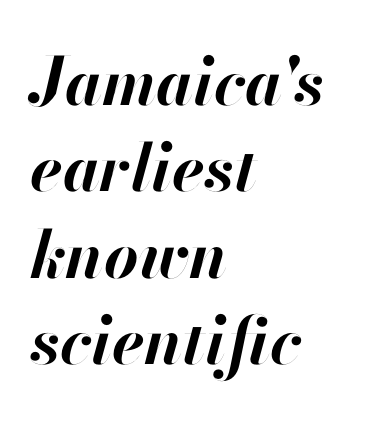
Q: Is the text bold? A: Yes.
Q: Is the text italic (slanted)? A: Yes, it leans right by about 13 degrees.
Q: Is the text underlined? A: No.
Q: How is the paragraph aligned? A: Left-aligned.
Q: Is the spacing between letters normal or unusually wide? A: Normal.
Q: Is the spacing between lines tight, normal or loose? A: Normal.
Q: Width (condensed, normal, or wide)? A: Normal.
Q: Stroke contrast? A: High.
Q: x-height? A: Small.
Q: Monospaced? A: No.
